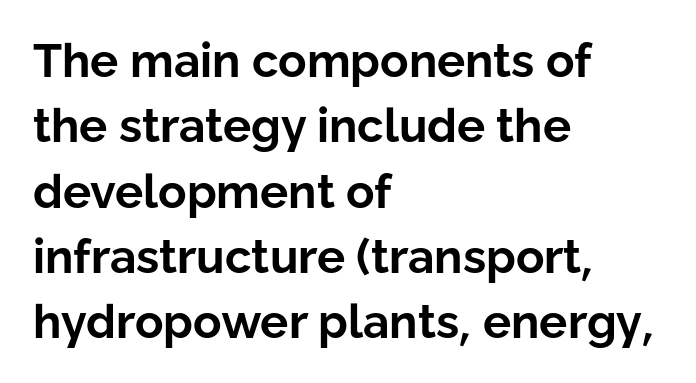
{"serif": "no", "italic": "no", "bold": "yes", "weight": "bold", "width": "normal", "stroke_contrast": "low", "x_height": "medium", "monospaced": "no", "underline": "no", "align": "left", "line_spacing": "normal", "line_spacing_ratio": 1.39, "letter_spacing": "normal", "letter_spacing_em": 0.0, "glyph_px": 47}
